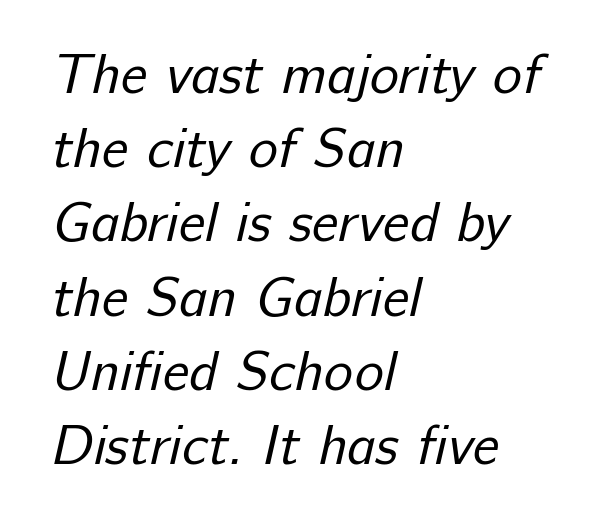
{"serif": "no", "bold": "no", "weight": "regular", "width": "normal", "stroke_contrast": "low", "x_height": "medium", "monospaced": "no", "underline": "no", "align": "left", "line_spacing": "normal", "line_spacing_ratio": 1.35, "letter_spacing": "normal", "letter_spacing_em": 0.0, "glyph_px": 55}
